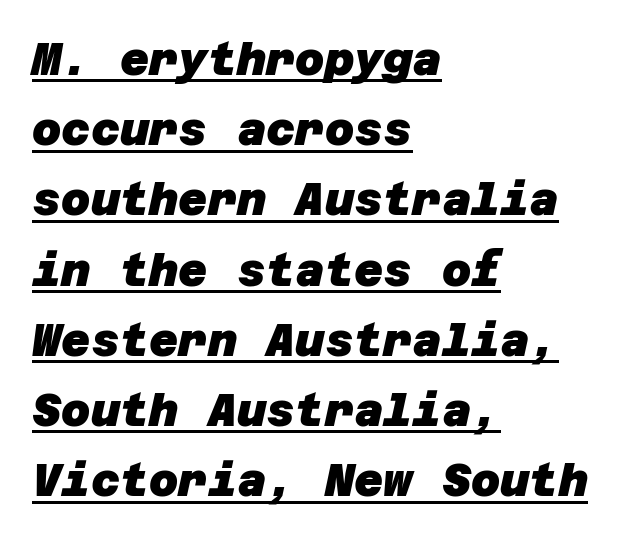
{"serif": "no", "bold": "yes", "weight": "heavy", "width": "normal", "stroke_contrast": "low", "x_height": "large", "underline": "yes", "align": "left", "line_spacing": "normal", "line_spacing_ratio": 1.56, "letter_spacing": "normal", "letter_spacing_em": 0.0, "glyph_px": 45}
